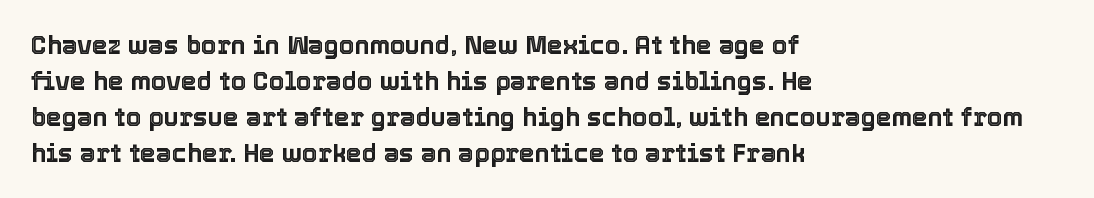
Q: Is the text italic (slanted)? A: No, it is upright.
Q: Is the text underlined? A: No.
Q: How is the paragraph aligned? A: Left-aligned.
Q: Is the spacing between letters normal or unusually wide? A: Normal.
Q: Is the spacing between lines tight, normal or loose? A: Normal.
